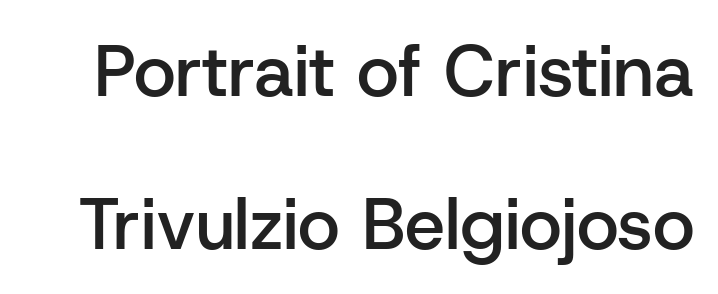
Q: Is the text bold? A: Semi-bold.
Q: Is the text italic (slanted)? A: No, it is upright.
Q: Is the typeface a serif or a sans-serif typeface? A: Sans-serif.
Q: Is the text underlined? A: No.
Q: Is the spacing between letters normal or unusually wide? A: Normal.
Q: Is the spacing between lines tight, normal or loose? A: Loose.
Q: Width (condensed, normal, or wide)? A: Normal.
Q: Stroke contrast? A: Low.
Q: x-height? A: Medium.
Q: Monospaced? A: No.
